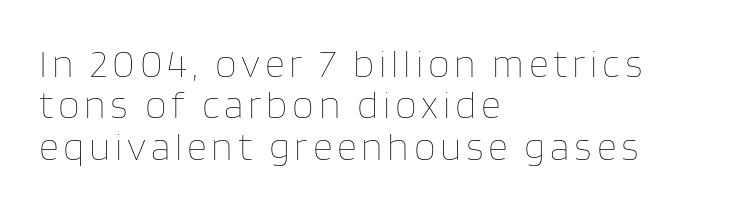
Q: Is the text bold? A: No.
Q: Is the text italic (slanted)? A: No, it is upright.
Q: Is the text underlined? A: No.
Q: How is the paragraph aligned? A: Left-aligned.
Q: Is the spacing between lines tight, normal or loose? A: Tight.
Q: Width (condensed, normal, or wide)? A: Normal.
Q: Stroke contrast? A: Low.
Q: x-height? A: Large.
Q: Monospaced? A: No.
